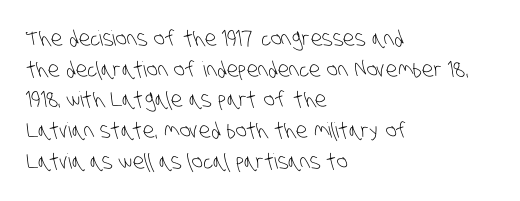
Is this a heavy cut? Hardly; it is regular or lighter. Type without underlining. Evenly set lines give the paragraph a standard silhouette. In CSS terms this would be text-align: left.
